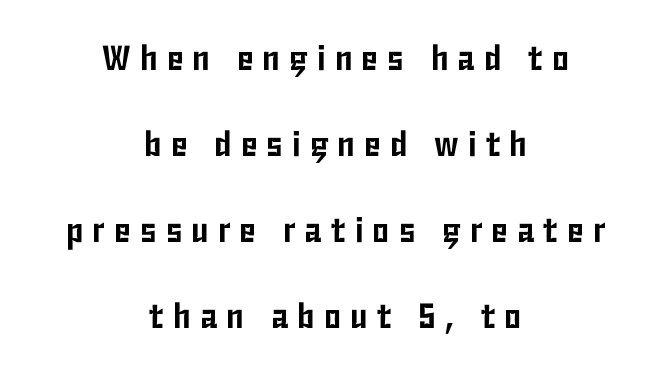
Q: Is the text italic (slanted)? A: No, it is upright.
Q: Is the typeface a serif or a sans-serif typeface? A: Sans-serif.
Q: Is the text underlined? A: No.
Q: How is the paragraph aligned? A: Centered.
Q: Is the spacing between letters normal or unusually wide? A: Unusually wide.
Q: Is the spacing between lines tight, normal or loose? A: Loose.
Q: Width (condensed, normal, or wide)? A: Condensed.
Q: Stroke contrast? A: Low.
Q: x-height? A: Medium.
Q: Monospaced? A: No.
